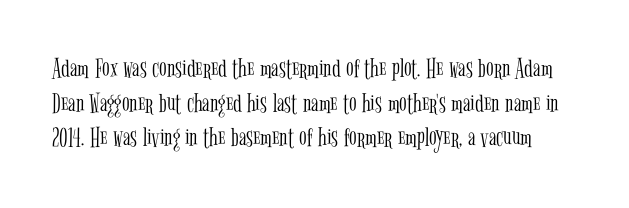
{"serif": "yes", "italic": "no", "bold": "no", "weight": "light", "width": "condensed", "stroke_contrast": "low", "x_height": "medium", "monospaced": "no", "underline": "no", "line_spacing_ratio": 1.24, "letter_spacing": "normal", "letter_spacing_em": 0.0, "glyph_px": 28}
